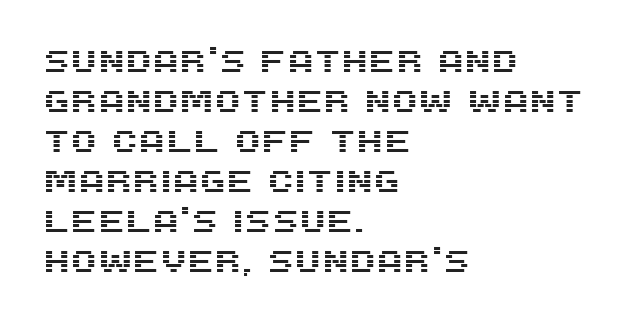
{"serif": "no", "italic": "no", "width": "normal", "stroke_contrast": "medium", "x_height": "large", "monospaced": "no", "underline": "no", "align": "left", "line_spacing": "normal", "line_spacing_ratio": 1.29, "letter_spacing": "normal", "letter_spacing_em": 0.0, "glyph_px": 31}
